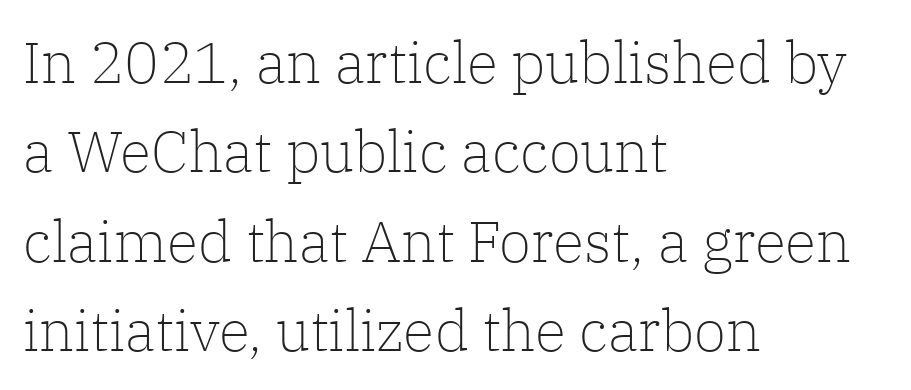
The image shows 58 px light serif type, upright; set left-aligned, normal line spacing (1.54x), normal letter spacing, not underlined; low stroke contrast and a medium x-height.
